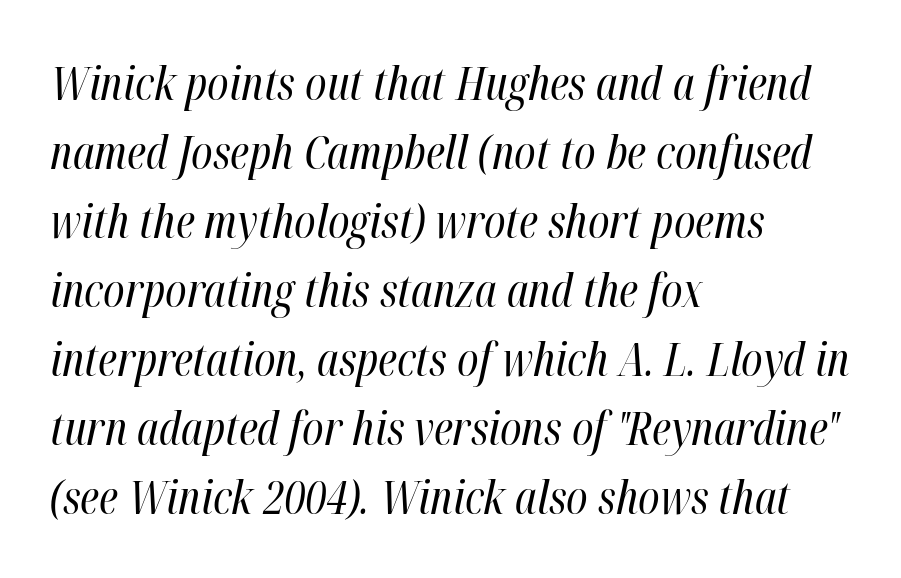
{"italic": "yes", "lean": "right", "slant_degrees": 12, "bold": "no", "weight": "regular", "width": "condensed", "stroke_contrast": "high", "x_height": "medium", "monospaced": "no", "underline": "no", "align": "left", "line_spacing": "normal", "line_spacing_ratio": 1.5, "letter_spacing": "normal", "letter_spacing_em": 0.0, "glyph_px": 46}
